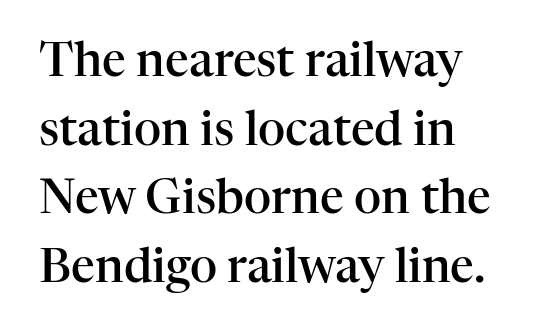
Quick note: not italic, upright. The space beneath each line is pristine and unruled. Look at the stroke-to-counter ratio: somewhat heavy, a semibold. There is no visible air inserted between adjacent glyphs.
